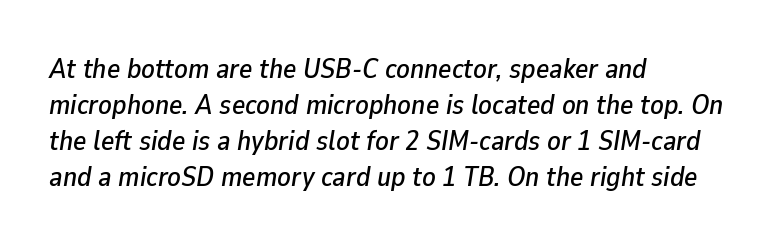
{"italic": "yes", "lean": "right", "slant_degrees": 9, "width": "normal", "stroke_contrast": "low", "x_height": "medium", "monospaced": "no", "underline": "no", "align": "left", "line_spacing": "normal", "line_spacing_ratio": 1.29, "letter_spacing": "normal", "letter_spacing_em": 0.0, "glyph_px": 28}
